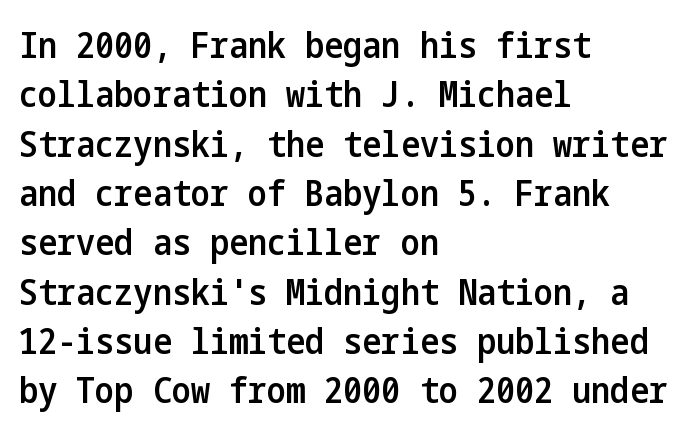
Q: Is the text bold? A: Semi-bold.
Q: Is the text italic (slanted)? A: No, it is upright.
Q: Is the typeface a serif or a sans-serif typeface? A: Sans-serif.
Q: Is the text underlined? A: No.
Q: How is the paragraph aligned? A: Left-aligned.
Q: Is the spacing between letters normal or unusually wide? A: Normal.
Q: Is the spacing between lines tight, normal or loose? A: Normal.
Q: Width (condensed, normal, or wide)? A: Condensed.
Q: Stroke contrast? A: Low.
Q: x-height? A: Medium.
